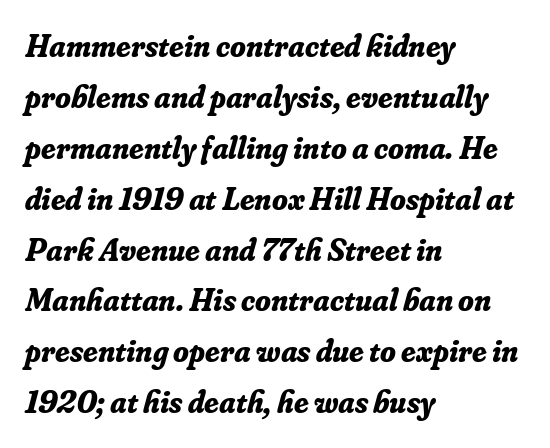
{"serif": "yes", "italic": "yes", "lean": "right", "slant_degrees": 16, "bold": "yes", "weight": "bold", "width": "normal", "stroke_contrast": "low", "x_height": "small", "monospaced": "no", "underline": "no", "align": "left", "line_spacing": "normal", "line_spacing_ratio": 1.59, "letter_spacing": "normal", "letter_spacing_em": 0.0, "glyph_px": 32}
